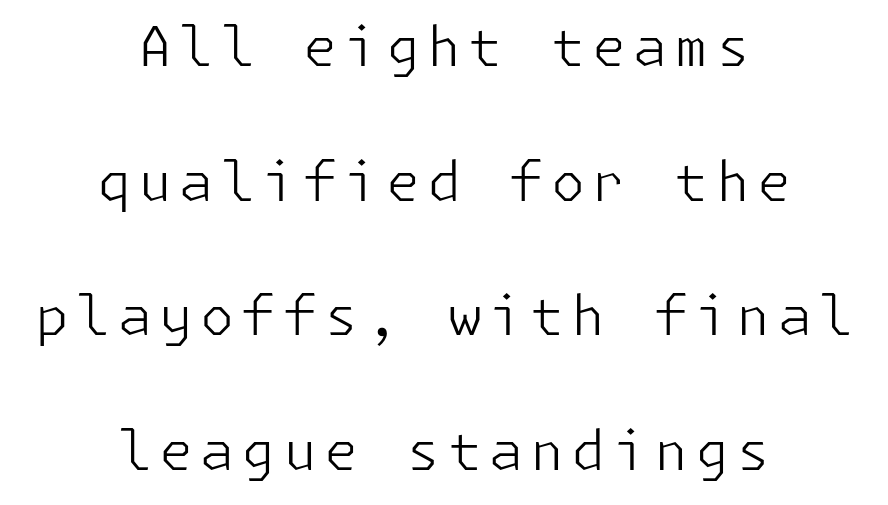
Q: Is the text bold? A: No.
Q: Is the text italic (slanted)? A: No, it is upright.
Q: Is the typeface a serif or a sans-serif typeface? A: Sans-serif.
Q: Is the text underlined? A: No.
Q: How is the paragraph aligned? A: Centered.
Q: Is the spacing between lines tight, normal or loose? A: Loose.
Q: Width (condensed, normal, or wide)? A: Normal.
Q: Stroke contrast? A: Low.
Q: x-height? A: Medium.
